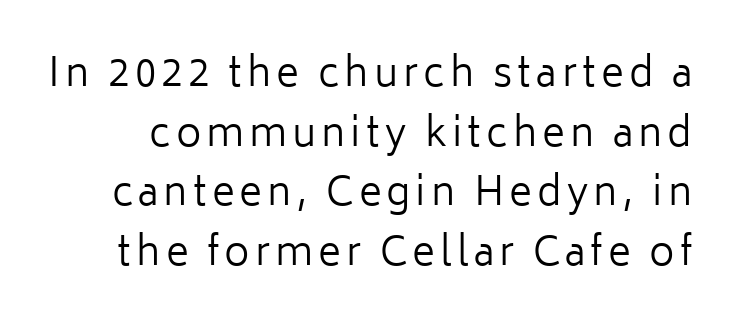
The image shows 39 px regular-weight sans-serif type, upright; set normal line spacing (1.53x), not underlined; low stroke contrast and a medium x-height.
